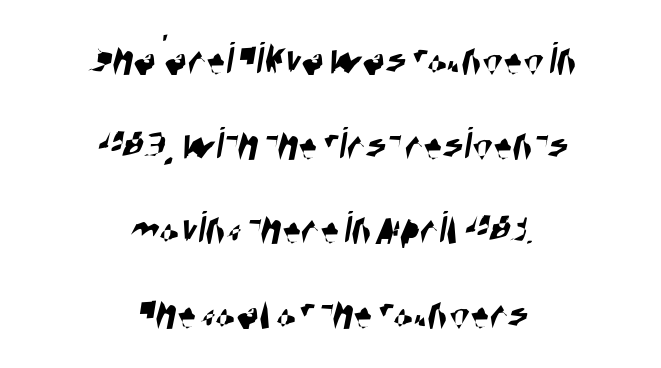
The image shows 47 px condensed sans-serif type; set centered, line spacing 1.8x, normal letter spacing, not underlined; high stroke contrast and a large x-height.
